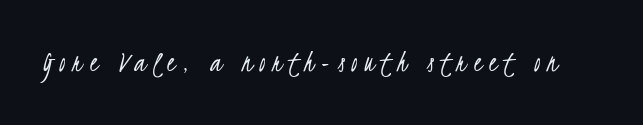
{"serif": "no", "bold": "no", "weight": "light", "width": "condensed", "stroke_contrast": "low", "x_height": "small", "monospaced": "no", "underline": "no", "letter_spacing": "wide", "letter_spacing_em": 0.22, "glyph_px": 32}
